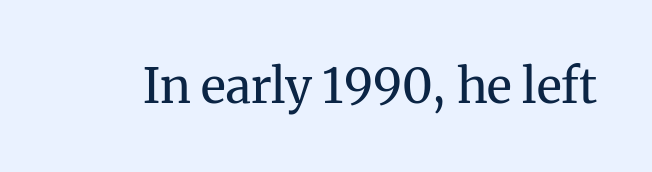
Q: Is the text bold? A: No.
Q: Is the text italic (slanted)? A: No, it is upright.
Q: Is the typeface a serif or a sans-serif typeface? A: Serif.
Q: Is the text underlined? A: No.
Q: Is the spacing between letters normal or unusually wide? A: Normal.
Q: Width (condensed, normal, or wide)? A: Normal.
Q: Stroke contrast? A: Medium.
Q: x-height? A: Medium.
Q: Monospaced? A: No.
